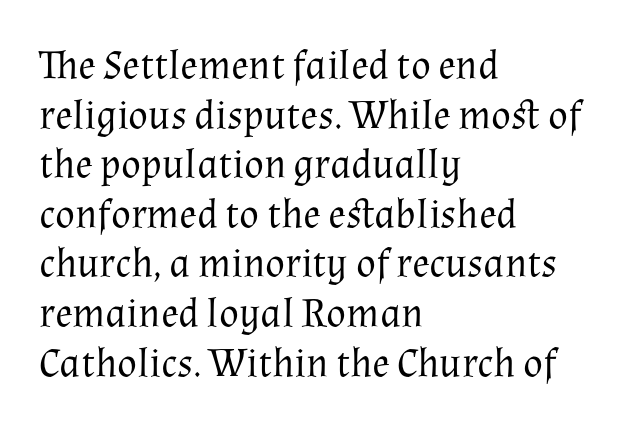
Weight: not bold — regular or lighter. Glance below the letters and you will spot only blank space. Note the varied advance widths — an 'i' is clearly narrower than an 'm'. Does the lettering tilt? It doesn't — this is upright. Serifs: yes, visible at the terminals of the letterforms.
